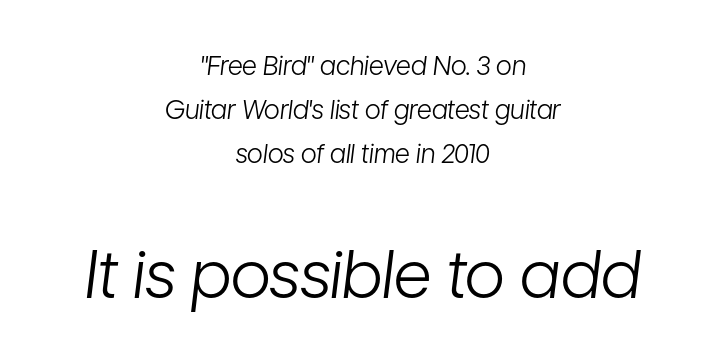
Q: Is the text bold? A: No.
Q: Is the text italic (slanted)? A: Yes, it leans right by about 7 degrees.
Q: Is the text underlined? A: No.
Q: How is the paragraph aligned? A: Centered.
Q: Is the spacing between letters normal or unusually wide? A: Normal.
Q: Is the spacing between lines tight, normal or loose? A: Normal.
Q: Which block of text is set in a larger size, the first (top) or the second (bottom)? A: The second (bottom) one.
Q: Width (condensed, normal, or wide)? A: Condensed.
Q: Stroke contrast? A: Low.
Q: x-height? A: Medium.
Q: Monospaced? A: No.
